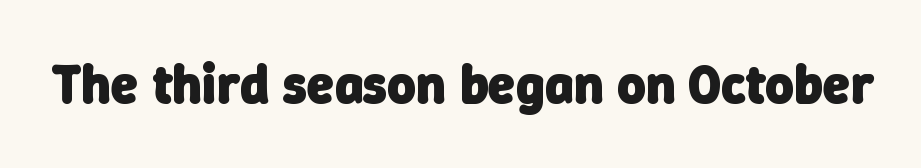
Check the space under the baseline: it is left empty. Plenty of ink on the page — the face is bold. Stroke terminals: plain, sans-serif. Proportional: the letters do not fall into vertical columns. Tracking here is standard; glyphs follow each other at the usual distance.
